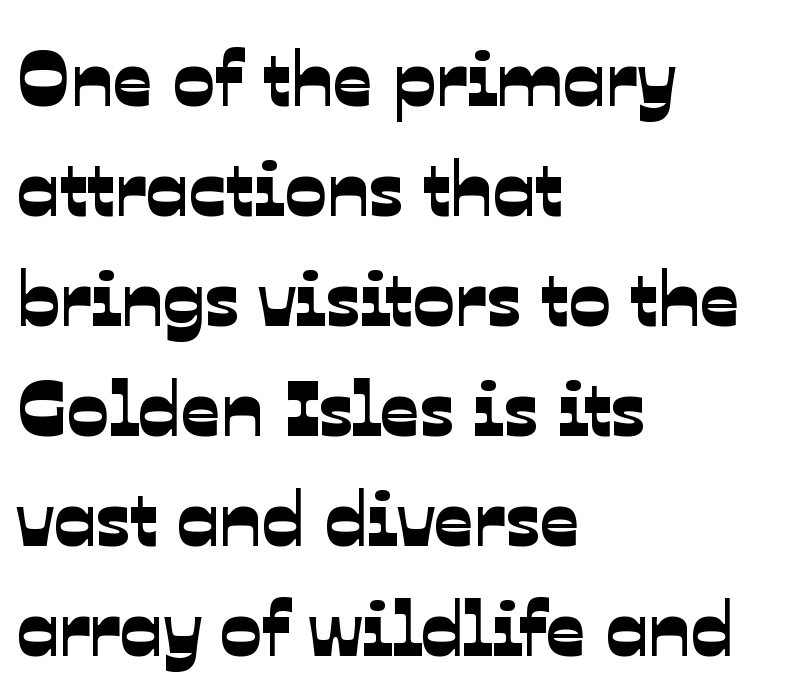
The image shows 78 px sans-serif type; set left-aligned, normal line spacing (1.41x), normal letter spacing, not underlined; low stroke contrast and a medium x-height.
